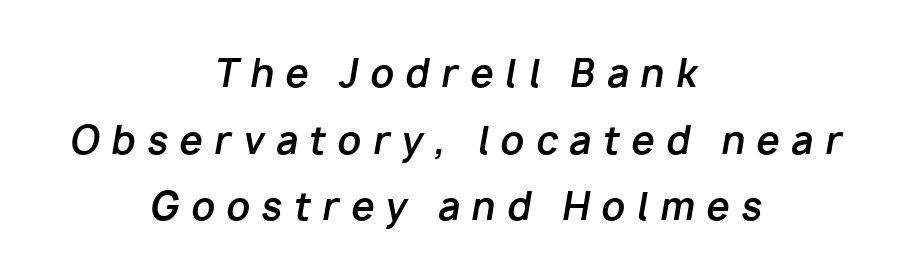
{"italic": "yes", "lean": "right", "slant_degrees": 10, "bold": "yes", "weight": "bold", "width": "normal", "stroke_contrast": "low", "x_height": "medium", "monospaced": "no", "underline": "no", "align": "center", "line_spacing_ratio": 1.8, "letter_spacing": "wide", "letter_spacing_em": 0.31, "glyph_px": 37}
